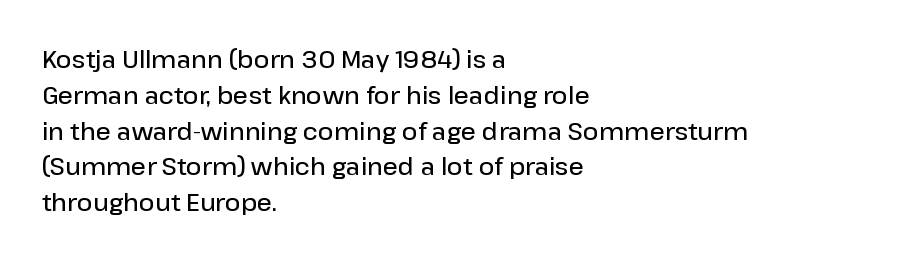
Does extra space separate the letters? No, they use regular spacing. Typographic density is moderately raised because the face is semibold. Do the letters lean? They stand straight. Each line starts at the same left margin while the right side varies. The line-height multiplier appears to be the usual default. Any mark beneath the type? The region is blank.
